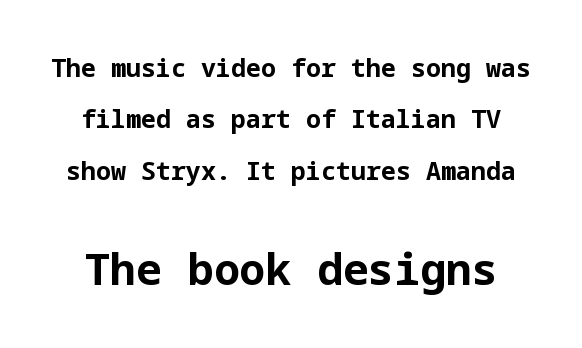
Compared with typical paragraphs, the rows here are farther apart. Check under the words: just untouched page. Typographically, this falls in the sans-serif category. Caption: standard tracking, unaltered. Posture: vertical. Between these two stacked blocks, the lower one wins on size.
